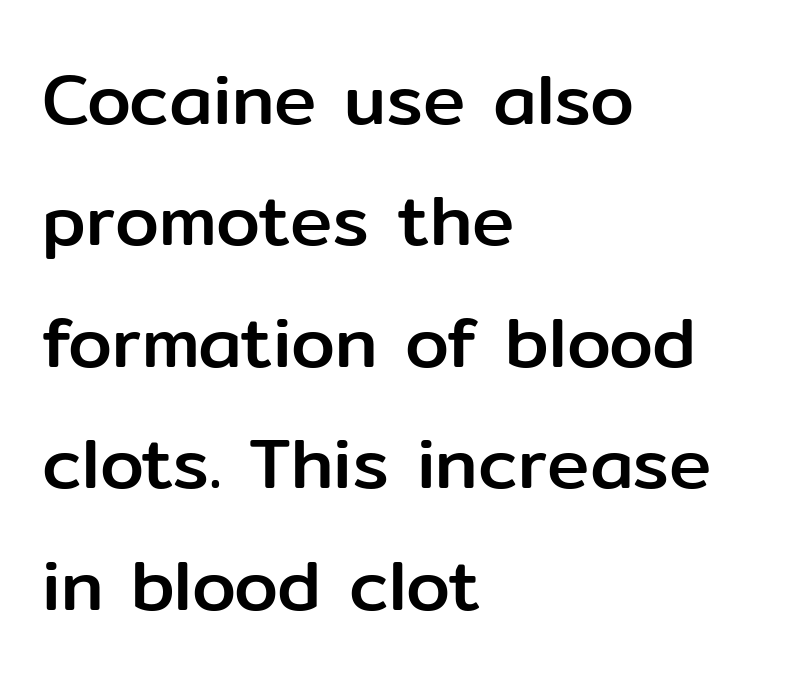
The image shows 71 px sans-serif type, upright; set left-aligned, line spacing 1.71x, normal letter spacing, not underlined; low stroke contrast and a medium x-height.
